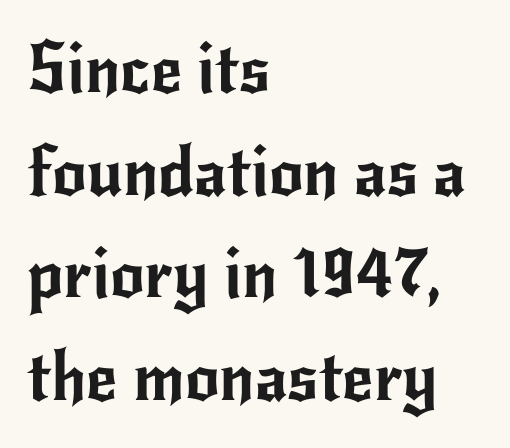
The image shows 68 px sans-serif type, upright; set left-aligned, normal line spacing (1.51x), normal letter spacing, not underlined; low stroke contrast and a small x-height.
